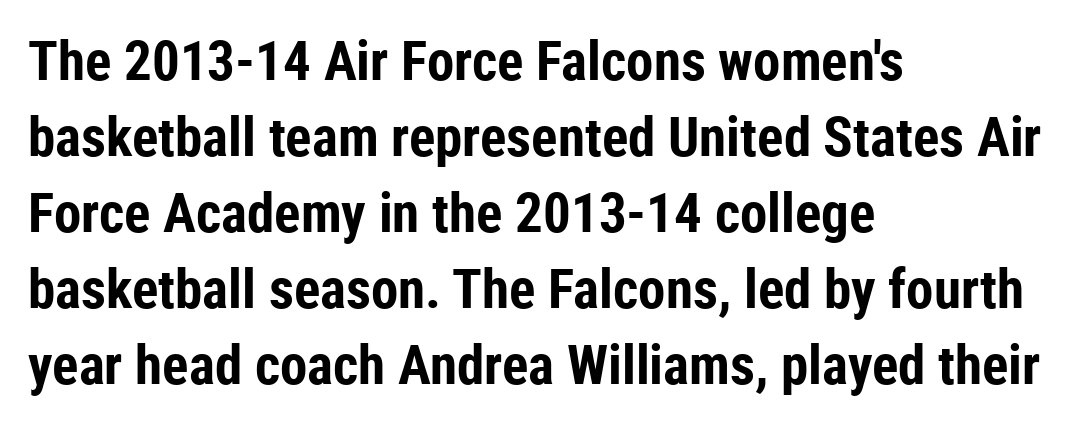
The image shows 55 px bold, condensed sans-serif type, upright; set left-aligned, normal line spacing (1.38x), normal letter spacing, not underlined; low stroke contrast and a medium x-height.
